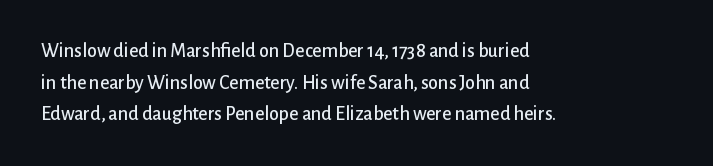
Q: Is the text italic (slanted)? A: No, it is upright.
Q: Is the text underlined? A: No.
Q: How is the paragraph aligned? A: Left-aligned.
Q: Is the spacing between letters normal or unusually wide? A: Normal.
Q: Is the spacing between lines tight, normal or loose? A: Normal.
